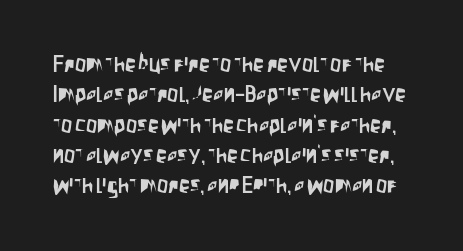
Q: Is the text italic (slanted)? A: No, it is upright.
Q: Is the text underlined? A: No.
Q: Is the spacing between letters normal or unusually wide? A: Normal.
Q: Is the spacing between lines tight, normal or loose? A: Normal.
